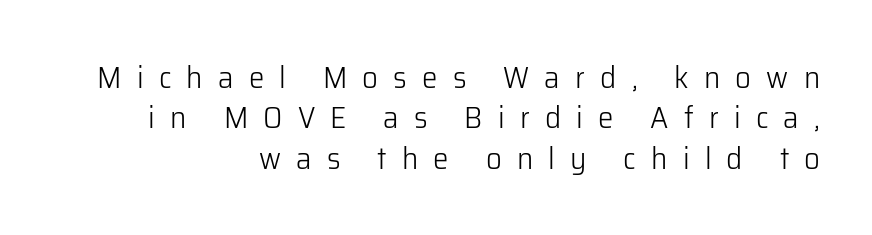
{"serif": "no", "italic": "no", "bold": "no", "weight": "light", "width": "normal", "stroke_contrast": "low", "x_height": "medium", "monospaced": "no", "underline": "no", "align": "right", "line_spacing": "normal", "line_spacing_ratio": 1.3, "letter_spacing": "wide", "letter_spacing_em": 0.49, "glyph_px": 31}
